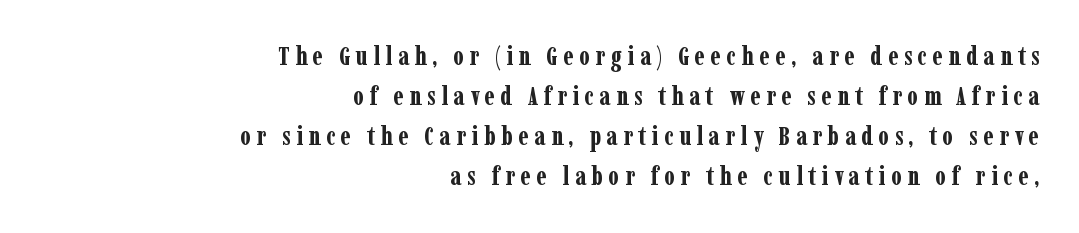
{"italic": "no", "bold": "yes", "underline": "no", "align": "right", "line_spacing": "normal", "line_spacing_ratio": 1.54, "letter_spacing": "wide", "letter_spacing_em": 0.21, "glyph_px": 26}
